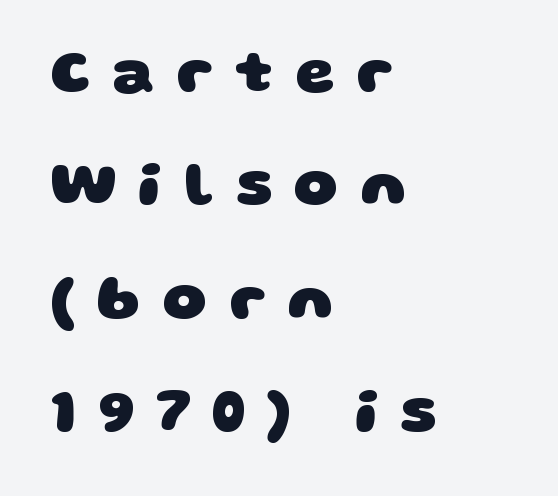
{"serif": "no", "bold": "yes", "weight": "heavy", "width": "wide", "stroke_contrast": "low", "x_height": "large", "monospaced": "no", "underline": "no", "align": "left", "line_spacing_ratio": 1.83, "letter_spacing": "wide", "letter_spacing_em": 0.35, "glyph_px": 62}
